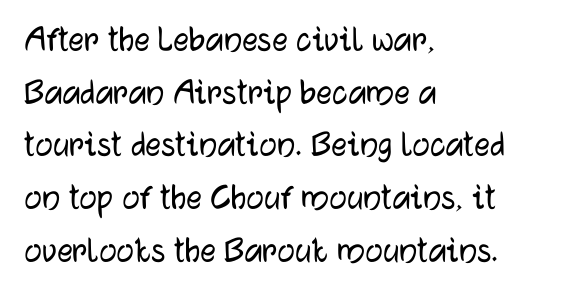
{"serif": "no", "italic": "no", "width": "normal", "stroke_contrast": "low", "x_height": "medium", "monospaced": "no", "underline": "no", "align": "left", "line_spacing": "normal", "line_spacing_ratio": 1.35, "letter_spacing": "normal", "letter_spacing_em": 0.0, "glyph_px": 39}
